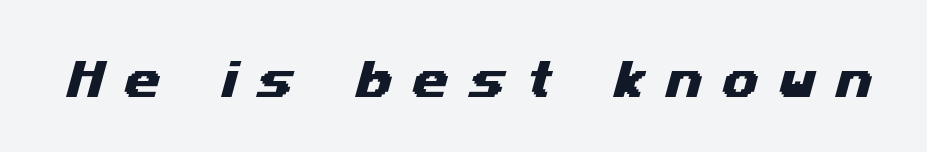
The space directly below the letters is spotless. In terms of letterspacing, this is a distinctly airy, spread setting. Observe the absence of serifs on each vertical stroke in this sample. The passage shown is typed in a proportional face where columns would drift.
